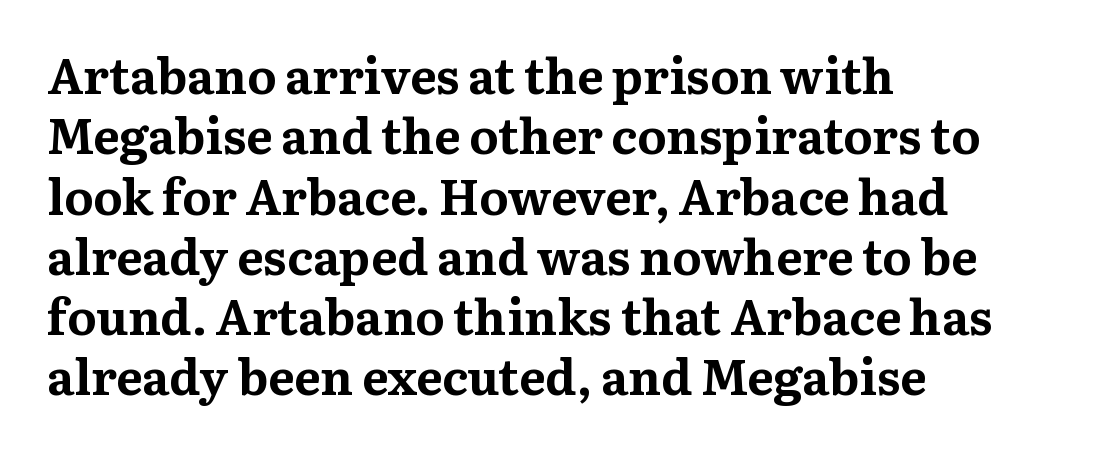
The image shows 49 px bold serif type, upright; set left-aligned, line spacing 1.23x, normal letter spacing, not underlined; medium stroke contrast and a medium x-height.
